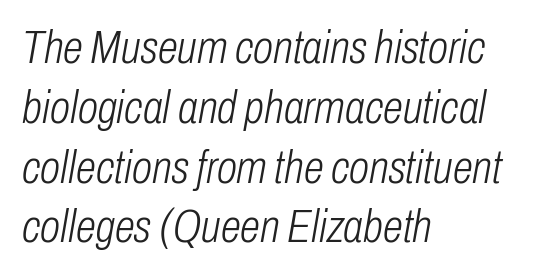
Q: Is the text bold? A: No.
Q: Is the text italic (slanted)? A: Yes, it leans right by about 10 degrees.
Q: Is the text underlined? A: No.
Q: How is the paragraph aligned? A: Left-aligned.
Q: Is the spacing between letters normal or unusually wide? A: Normal.
Q: Is the spacing between lines tight, normal or loose? A: Normal.
Q: Width (condensed, normal, or wide)? A: Condensed.
Q: Stroke contrast? A: Low.
Q: x-height? A: Medium.
Q: Monospaced? A: No.
